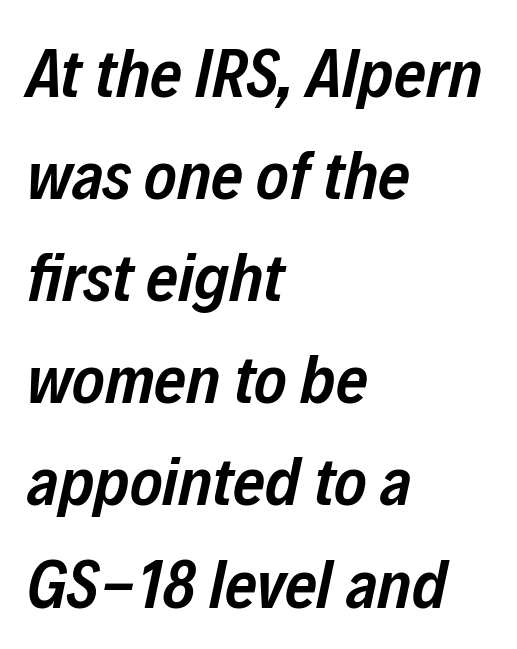
{"italic": "yes", "lean": "right", "slant_degrees": 12, "bold": "semi", "weight": "semibold", "width": "condensed", "stroke_contrast": "low", "x_height": "medium", "monospaced": "no", "underline": "no", "align": "left", "line_spacing": "normal", "line_spacing_ratio": 1.48, "letter_spacing": "normal", "letter_spacing_em": 0.0, "glyph_px": 69}
